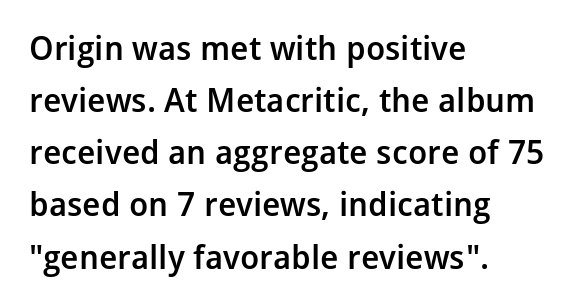
{"serif": "no", "italic": "no", "bold": "semi", "weight": "semibold", "width": "normal", "stroke_contrast": "low", "x_height": "medium", "monospaced": "no", "underline": "no", "align": "left", "line_spacing": "normal", "line_spacing_ratio": 1.58, "letter_spacing": "normal", "letter_spacing_em": 0.0, "glyph_px": 33}
